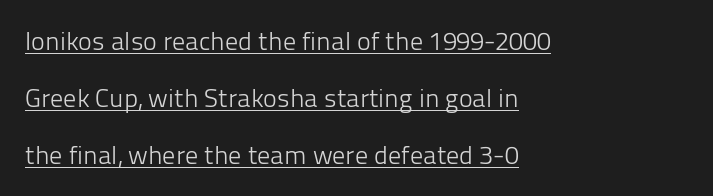
{"italic": "no", "bold": "no", "underline": "yes", "align": "left", "line_spacing": "loose", "line_spacing_ratio": 2.19, "letter_spacing": "normal", "letter_spacing_em": 0.0, "glyph_px": 26}
